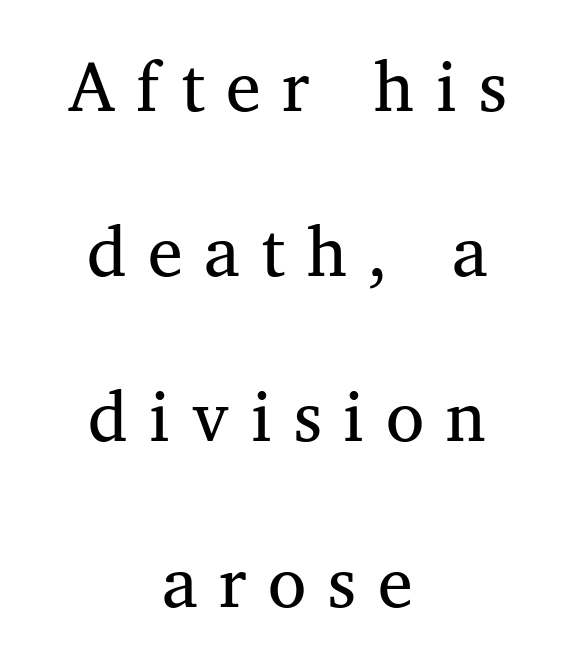
{"serif": "yes", "italic": "no", "bold": "no", "weight": "regular", "width": "normal", "stroke_contrast": "medium", "x_height": "medium", "monospaced": "no", "underline": "no", "align": "center", "line_spacing": "loose", "line_spacing_ratio": 2.36, "letter_spacing": "wide", "letter_spacing_em": 0.31, "glyph_px": 70}
